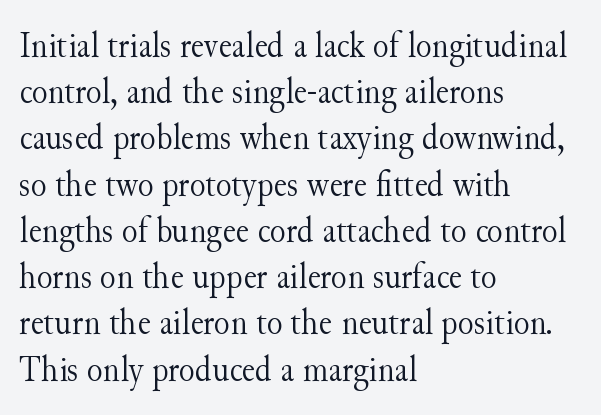
Glance below the letters and you will spot only blank space. Each line starts at the same left margin while the right side varies. You could not count columns in this text — the font is proportionally spaced. This is not heavy type; no bold has been used. Unlike a clean sans, this face finishes its strokes with serifs. Regarding leading, the lines here are spaced in the standard way.
